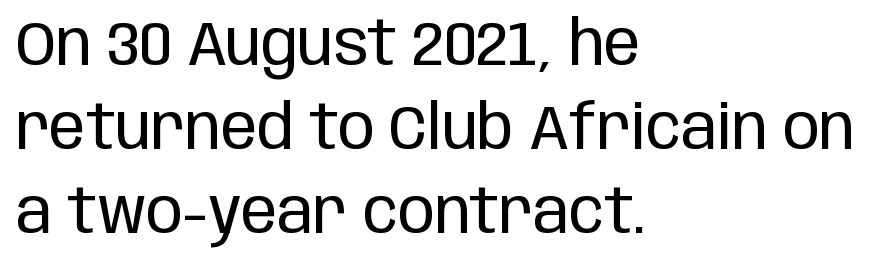
Q: Is the text bold? A: No.
Q: Is the text italic (slanted)? A: No, it is upright.
Q: Is the typeface a serif or a sans-serif typeface? A: Sans-serif.
Q: Is the text underlined? A: No.
Q: How is the paragraph aligned? A: Left-aligned.
Q: Is the spacing between letters normal or unusually wide? A: Normal.
Q: Is the spacing between lines tight, normal or loose? A: Normal.
Q: Width (condensed, normal, or wide)? A: Condensed.
Q: Stroke contrast? A: Low.
Q: x-height? A: Large.
Q: Monospaced? A: No.
